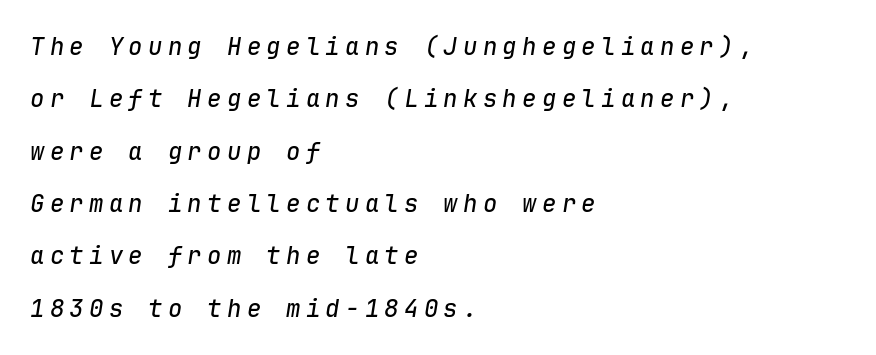
Spacing between characters has been opened up far beyond the box default. Regarding leading, the lines here are spaced well apart. No word sits above an underline. The font's italic variant was chosen for this text. Is the block centered? No — it sits flush against the left margin.
